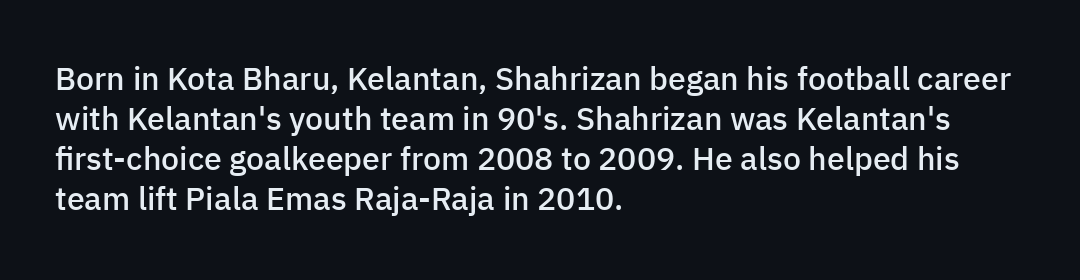
{"serif": "no", "italic": "no", "bold": "semi", "weight": "semibold", "width": "normal", "stroke_contrast": "low", "x_height": "medium", "monospaced": "no", "underline": "no", "align": "left", "line_spacing": "normal", "line_spacing_ratio": 1.25, "letter_spacing": "normal", "letter_spacing_em": 0.0, "glyph_px": 32}
